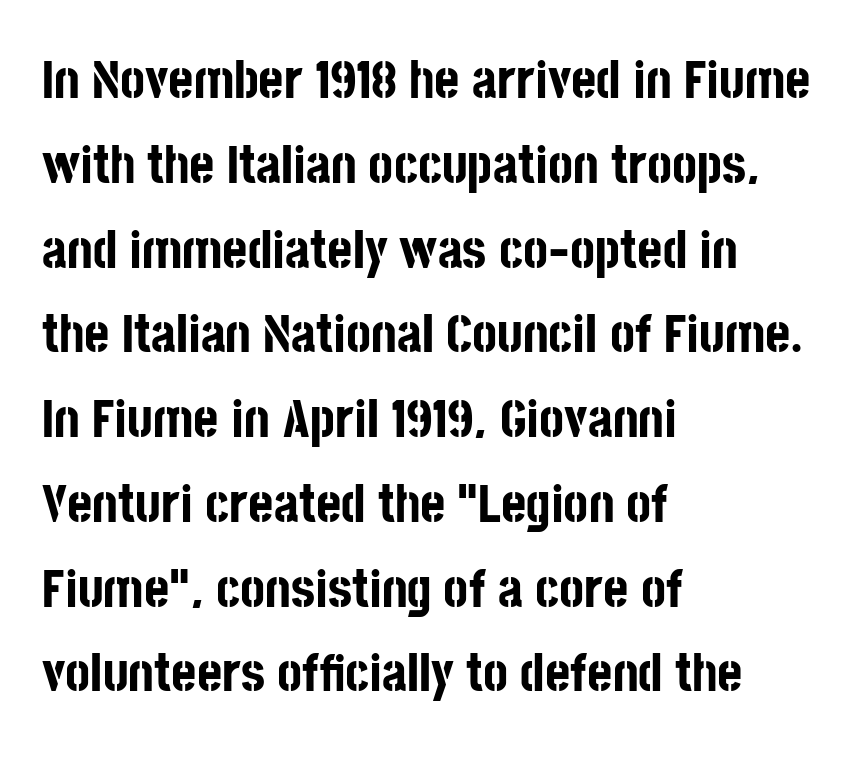
{"serif": "no", "italic": "no", "bold": "yes", "weight": "bold", "width": "condensed", "stroke_contrast": "low", "x_height": "large", "monospaced": "no", "underline": "no", "align": "left", "line_spacing": "normal", "line_spacing_ratio": 1.57, "letter_spacing": "normal", "letter_spacing_em": 0.0, "glyph_px": 54}
